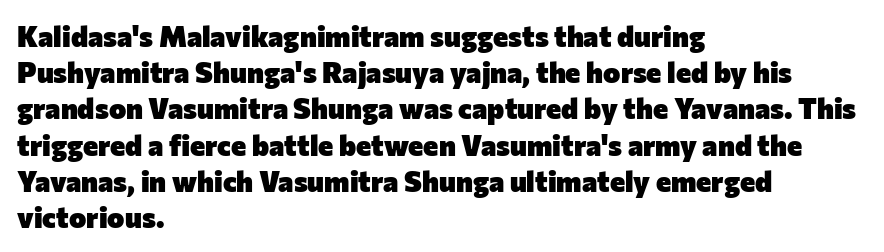
The image shows 29 px heavy sans-serif type, upright; set left-aligned, normal line spacing (1.25x), normal letter spacing, not underlined; low stroke contrast and a medium x-height.
